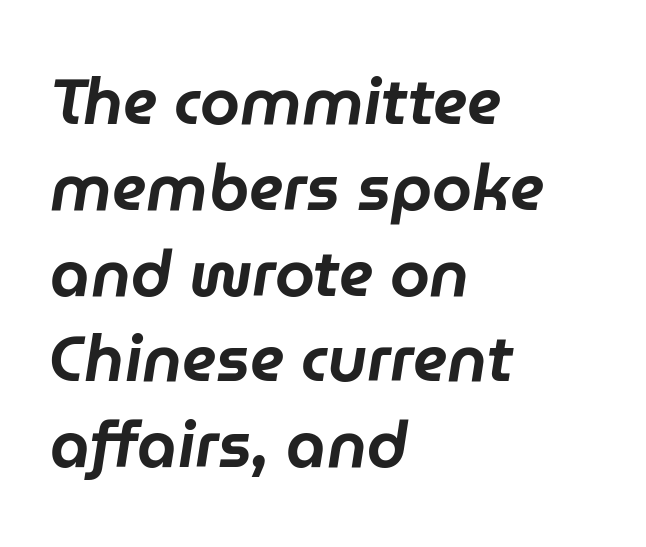
{"italic": "yes", "lean": "right", "slant_degrees": 9, "width": "normal", "stroke_contrast": "low", "x_height": "medium", "monospaced": "no", "underline": "no", "align": "left", "line_spacing": "normal", "line_spacing_ratio": 1.34, "letter_spacing": "normal", "letter_spacing_em": 0.0, "glyph_px": 64}
